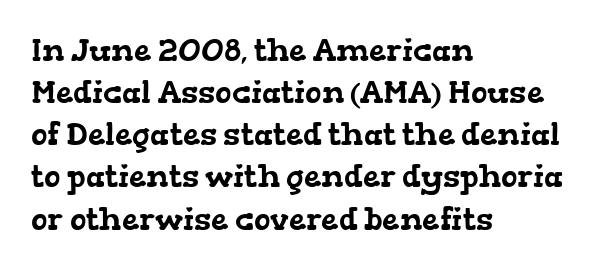
The image shows 31 px wide serif type; set left-aligned, normal line spacing (1.36x), normal letter spacing, not underlined; low stroke contrast and a medium x-height.
